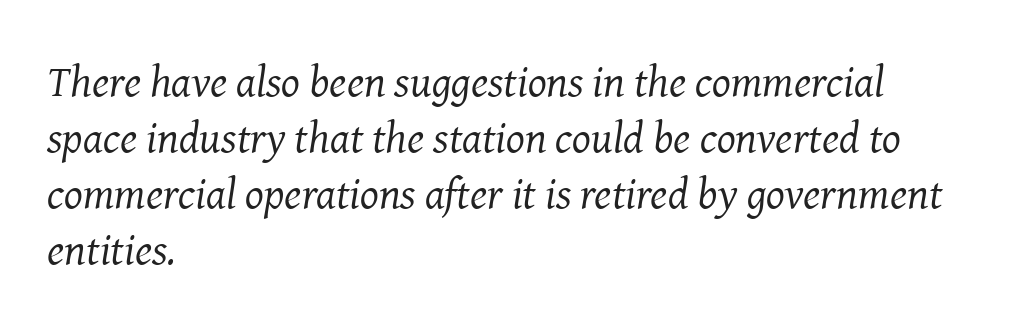
The image shows 44 px regular-weight serif type, italic (leaning right); set left-aligned, normal line spacing (1.27x), normal letter spacing, not underlined; medium stroke contrast and a medium x-height.
